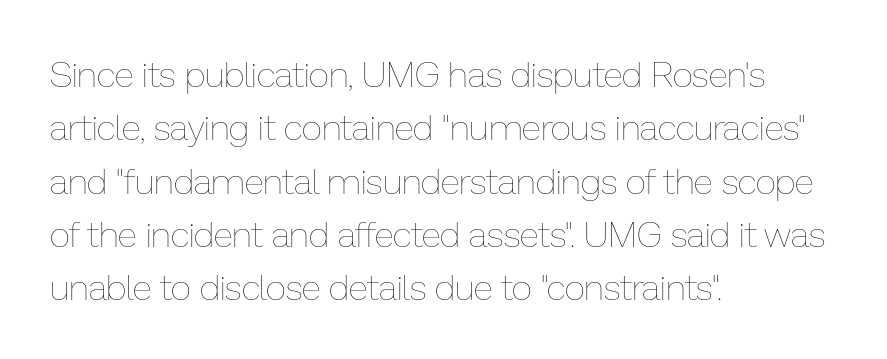
Is there much room between lines? A standard amount, neither cramped nor airy. Italic: no, the glyphs are upright roman. Each letter keeps its own natural width here, so spacing adapts to shape. The gap between lines stays unmarked.
